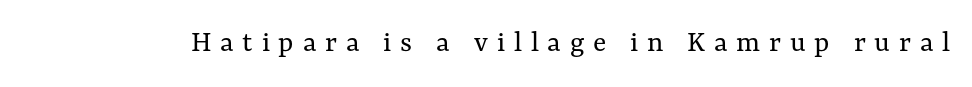
The image shows 31 px regular-weight type, upright; set unusually wide letter spacing (+0.28 em), not underlined; medium stroke contrast and a medium x-height.
